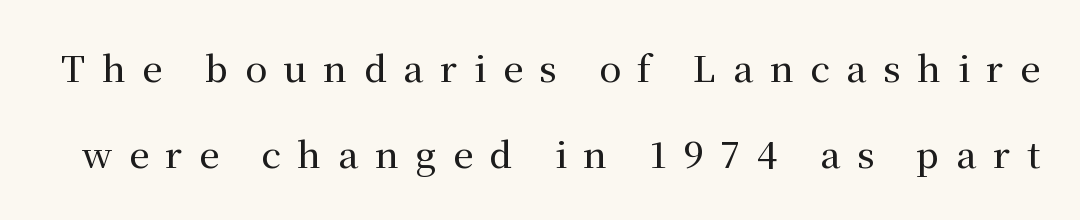
Inter-character spacing is expanded well beyond the font's built-in metrics. Nobody drew a line under any word here. Italic: no, the glyphs are upright roman. Vertical spacing — loose.
